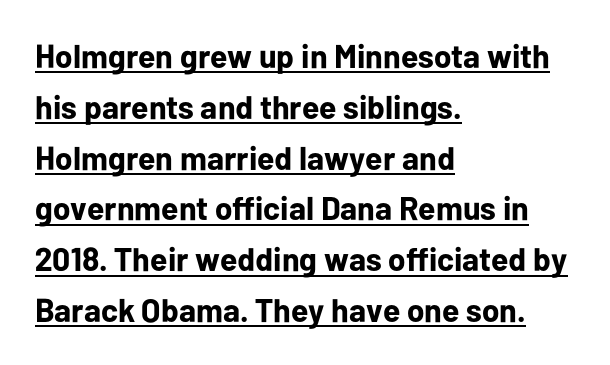
Q: Is the text bold? A: Yes.
Q: Is the text italic (slanted)? A: No, it is upright.
Q: Is the typeface a serif or a sans-serif typeface? A: Sans-serif.
Q: Is the text underlined? A: Yes.
Q: How is the paragraph aligned? A: Left-aligned.
Q: Is the spacing between letters normal or unusually wide? A: Normal.
Q: Is the spacing between lines tight, normal or loose? A: Normal.
Q: Width (condensed, normal, or wide)? A: Normal.
Q: Stroke contrast? A: Low.
Q: x-height? A: Medium.
Q: Monospaced? A: No.
